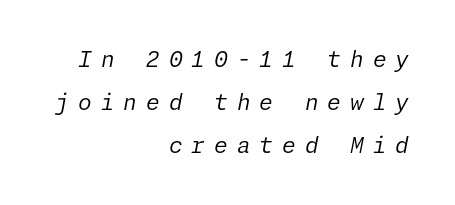
Caption: face not bold, strokes unweighted. The letterforms stand isolated, each surrounded by extra space. This is oblique type, the kind used for emphasis or titles. No word sits above an underline.
